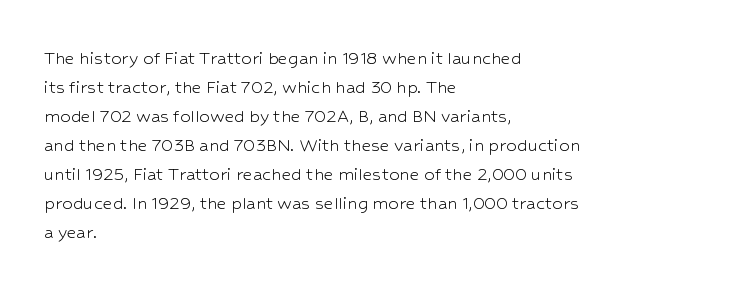
The image shows 21 px text type, upright; set left-aligned, normal line spacing (1.38x), normal letter spacing, not underlined.
